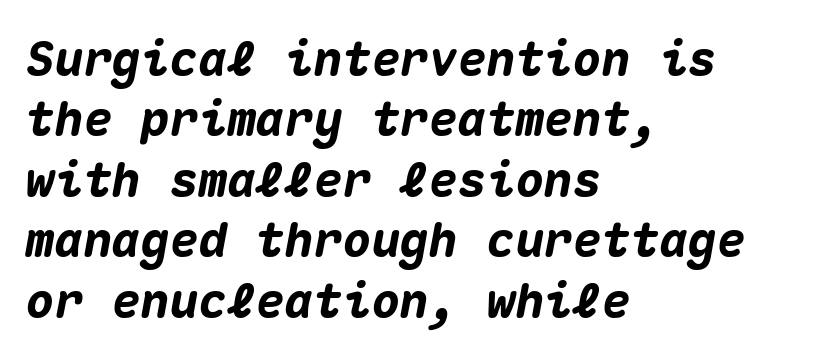
The image shows 48 px heavy type, italic (leaning right), monospaced; set left-aligned, normal line spacing (1.26x), normal letter spacing, not underlined; medium stroke contrast and a medium x-height.
